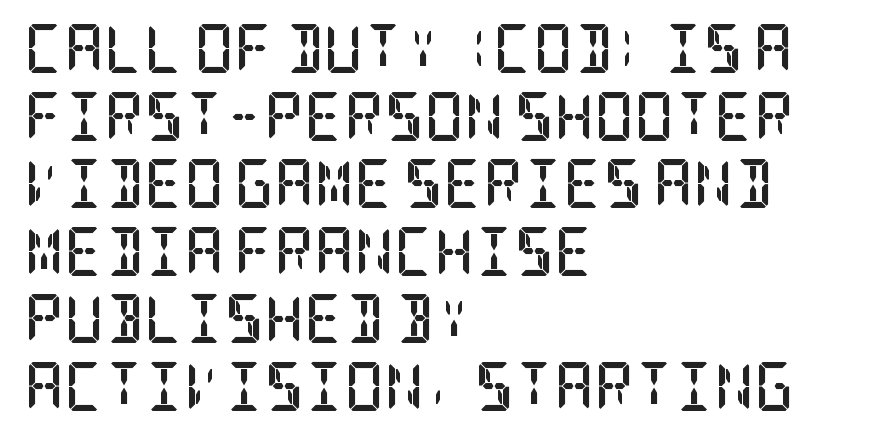
{"serif": "yes", "italic": "no", "bold": "yes", "weight": "semibold", "width": "condensed", "stroke_contrast": "low", "x_height": "large", "underline": "no", "align": "left", "line_spacing": "normal", "line_spacing_ratio": 1.38, "letter_spacing": "normal", "letter_spacing_em": 0.0, "glyph_px": 49}
